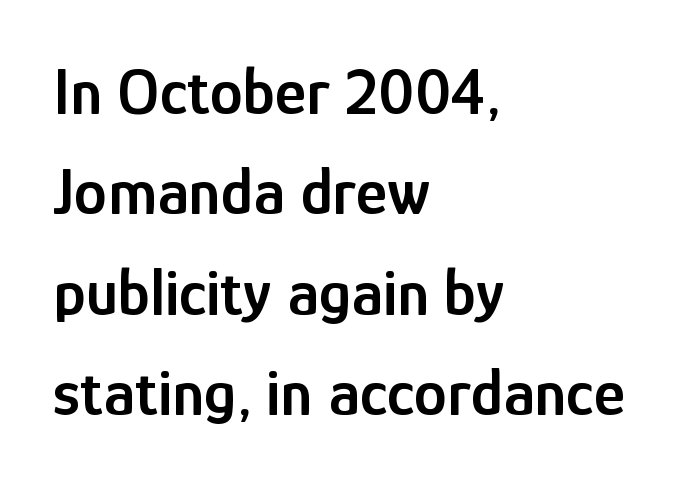
The image shows 67 px semibold, condensed sans-serif type, upright; set left-aligned, normal line spacing (1.5x), normal letter spacing, not underlined; low stroke contrast and a medium x-height.
